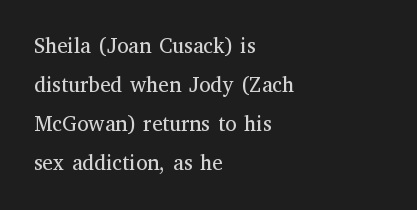
The image shows 21 px text type, upright; set left-aligned, line spacing 1.86x, normal letter spacing, not underlined.
